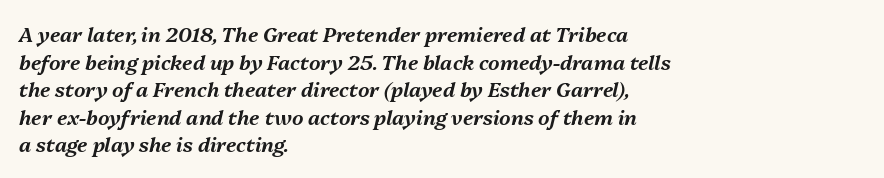
It's the slanting kind of type. Layout note: lines flush left. The line texture is even and compact thanks to regular tracking. The passage shown stacks its lines at a standard gap.
